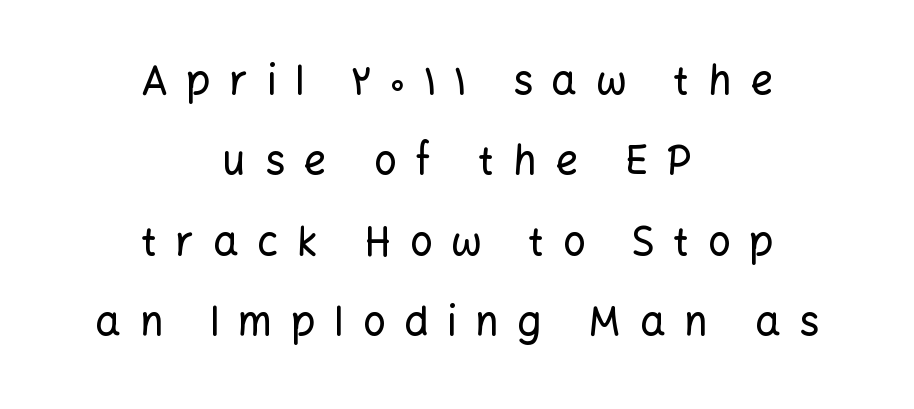
The image shows 40 px sans-serif type, upright; set centered, loose line spacing (2.01x), unusually wide letter spacing (+0.47 em), not underlined; low stroke contrast and a medium x-height.
